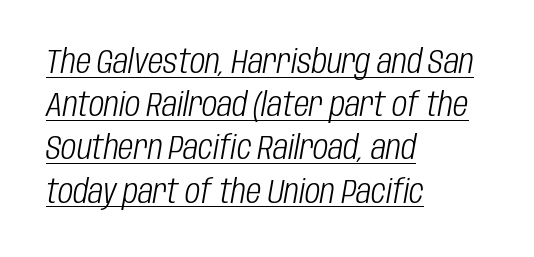
The image shows 33 px light, condensed type, italic (leaning right); set left-aligned, normal line spacing (1.31x), normal letter spacing, underlined; low stroke contrast and a large x-height.
